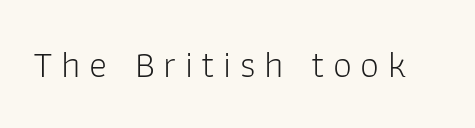
{"serif": "no", "italic": "no", "bold": "no", "weight": "light", "width": "normal", "stroke_contrast": "low", "x_height": "medium", "monospaced": "no", "underline": "no", "letter_spacing": "wide", "letter_spacing_em": 0.22, "glyph_px": 38}
